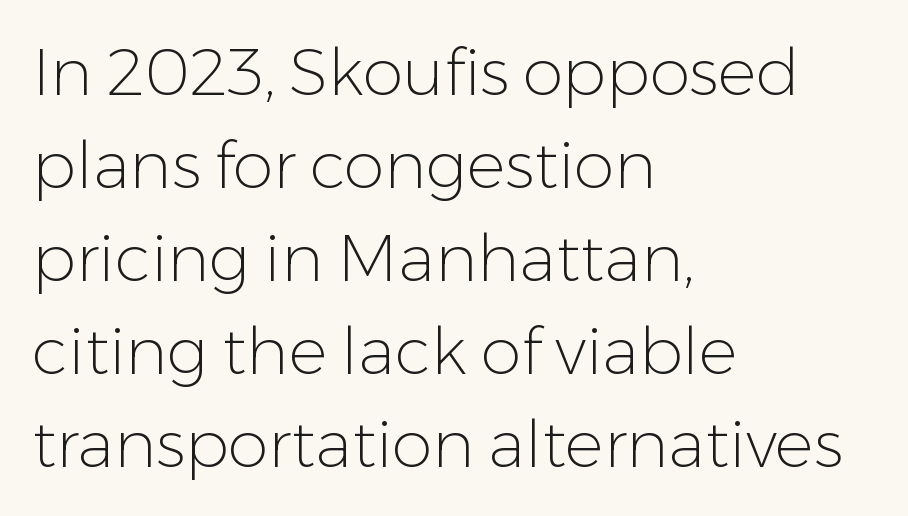
{"serif": "no", "italic": "no", "bold": "no", "weight": "light", "width": "normal", "stroke_contrast": "low", "x_height": "medium", "monospaced": "no", "underline": "no", "align": "left", "line_spacing": "normal", "line_spacing_ratio": 1.43, "letter_spacing": "normal", "letter_spacing_em": 0.0, "glyph_px": 65}
